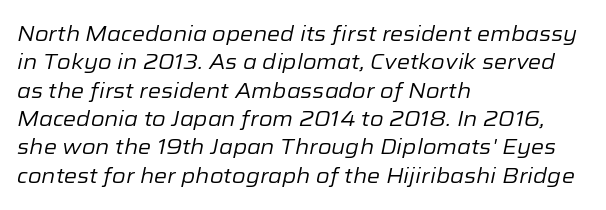
{"italic": "yes", "lean": "right", "slant_degrees": 12, "bold": "no", "underline": "no", "align": "left", "line_spacing": "normal", "line_spacing_ratio": 1.35, "letter_spacing": "normal", "letter_spacing_em": 0.0, "glyph_px": 21}
